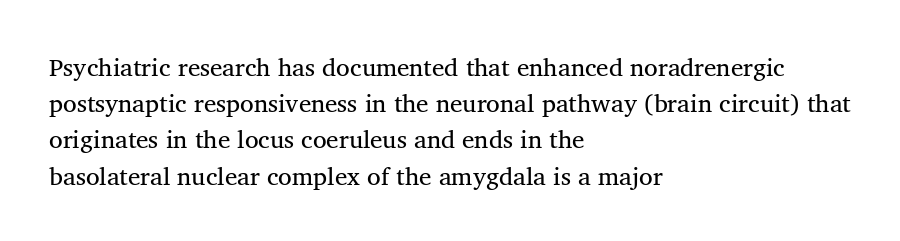
Q: Is the text bold? A: No.
Q: Is the text italic (slanted)? A: No, it is upright.
Q: Is the text underlined? A: No.
Q: How is the paragraph aligned? A: Left-aligned.
Q: Is the spacing between letters normal or unusually wide? A: Normal.
Q: Is the spacing between lines tight, normal or loose? A: Normal.
